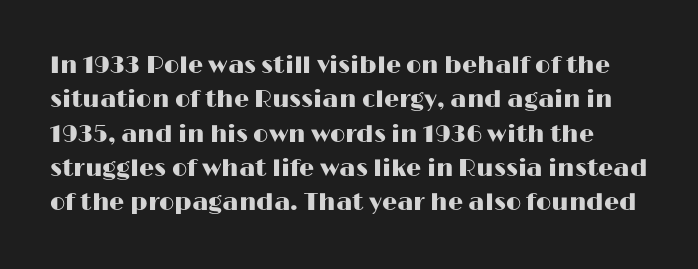
Ascenders rise straight up at ninety degrees. The type is set solid horizontally, with unmodified tracking. A bare baseline throughout the passage. Summary of vertical rhythm: regular, with standard interline spacing.
